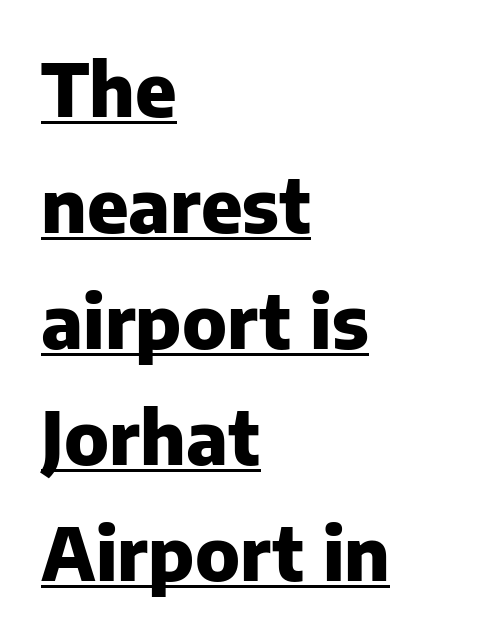
Q: Is the text bold? A: Yes.
Q: Is the text italic (slanted)? A: No, it is upright.
Q: Is the typeface a serif or a sans-serif typeface? A: Sans-serif.
Q: Is the text underlined? A: Yes.
Q: How is the paragraph aligned? A: Left-aligned.
Q: Is the spacing between letters normal or unusually wide? A: Normal.
Q: Is the spacing between lines tight, normal or loose? A: Normal.
Q: Width (condensed, normal, or wide)? A: Normal.
Q: Stroke contrast? A: Low.
Q: x-height? A: Medium.
Q: Monospaced? A: No.
